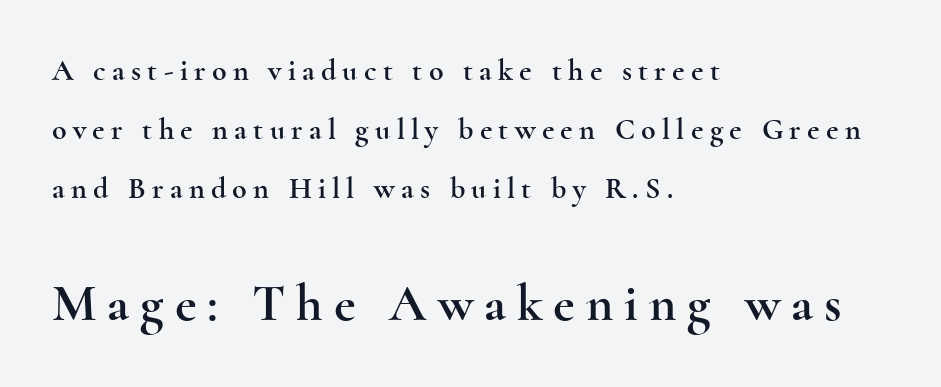
The image shows 52 px wide serif type, upright; set left-aligned, loose line spacing (1.97x), unusually wide letter spacing (+0.21 em), not underlined; the second (bottom) block is 1.73x larger; a small x-height.
